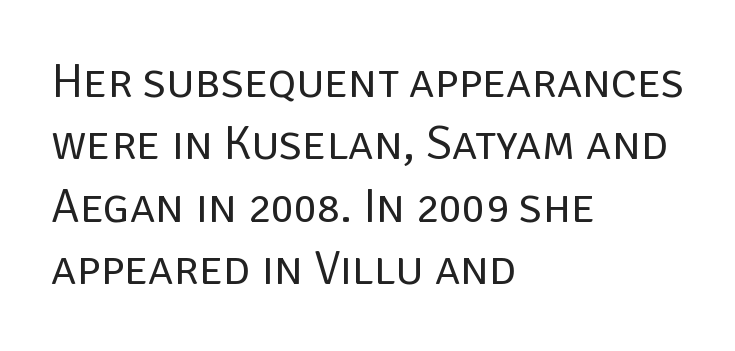
Q: Is the text bold? A: No.
Q: Is the text italic (slanted)? A: No, it is upright.
Q: Is the typeface a serif or a sans-serif typeface? A: Sans-serif.
Q: Is the text underlined? A: No.
Q: How is the paragraph aligned? A: Left-aligned.
Q: Is the spacing between letters normal or unusually wide? A: Normal.
Q: Is the spacing between lines tight, normal or loose? A: Normal.
Q: Width (condensed, normal, or wide)? A: Normal.
Q: Stroke contrast? A: Low.
Q: x-height? A: Large.
Q: Monospaced? A: No.
